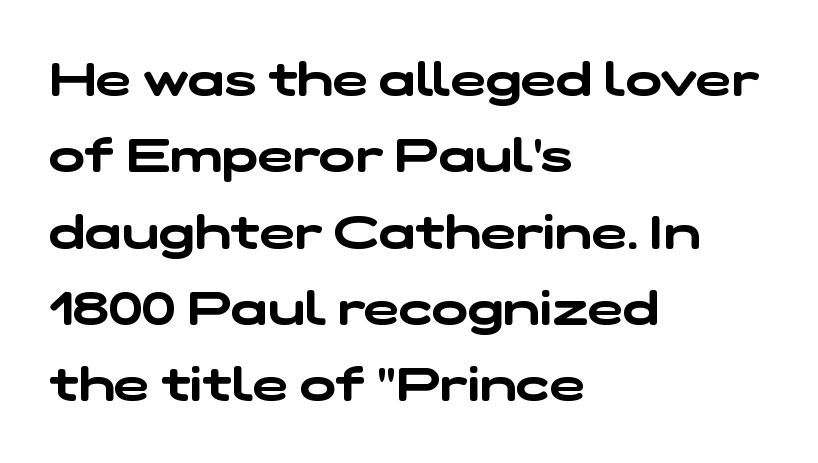
{"serif": "no", "width": "wide", "stroke_contrast": "low", "x_height": "medium", "monospaced": "no", "underline": "no", "align": "left", "line_spacing": "normal", "line_spacing_ratio": 1.59, "letter_spacing": "normal", "letter_spacing_em": 0.0, "glyph_px": 48}
